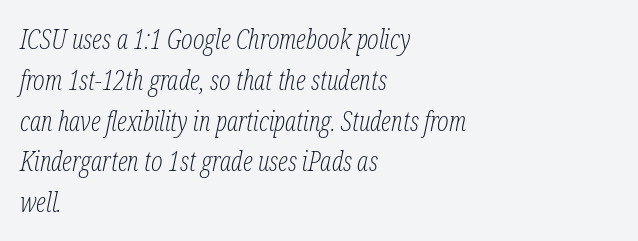
{"italic": "yes", "lean": "right", "slant_degrees": 12, "bold": "no", "underline": "no", "align": "left", "line_spacing": "normal", "line_spacing_ratio": 1.51, "letter_spacing": "normal", "letter_spacing_em": 0.0, "glyph_px": 27}
